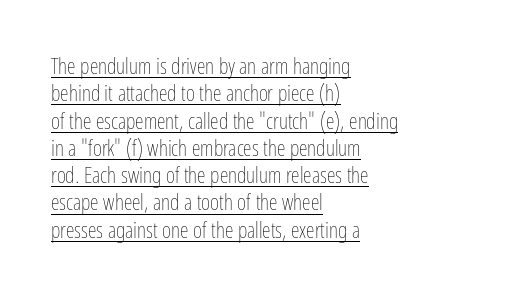
The image shows 22 px text type, upright; set left-aligned, line spacing 1.24x, normal letter spacing, underlined.
